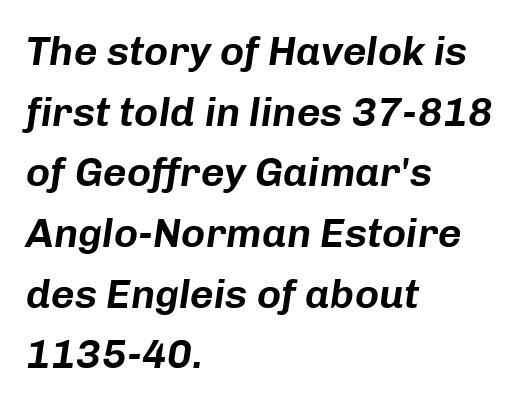
{"italic": "yes", "lean": "right", "slant_degrees": 8, "width": "normal", "stroke_contrast": "low", "x_height": "medium", "monospaced": "no", "underline": "no", "align": "left", "line_spacing": "normal", "line_spacing_ratio": 1.48, "letter_spacing": "normal", "letter_spacing_em": 0.0, "glyph_px": 41}
